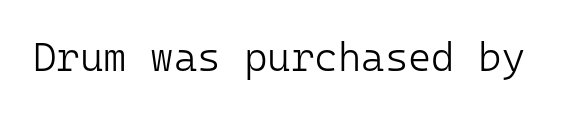
{"serif": "no", "italic": "no", "bold": "no", "weight": "light", "width": "normal", "stroke_contrast": "low", "x_height": "medium", "monospaced": "yes", "underline": "no", "letter_spacing": "normal", "letter_spacing_em": 0.0, "glyph_px": 40}
